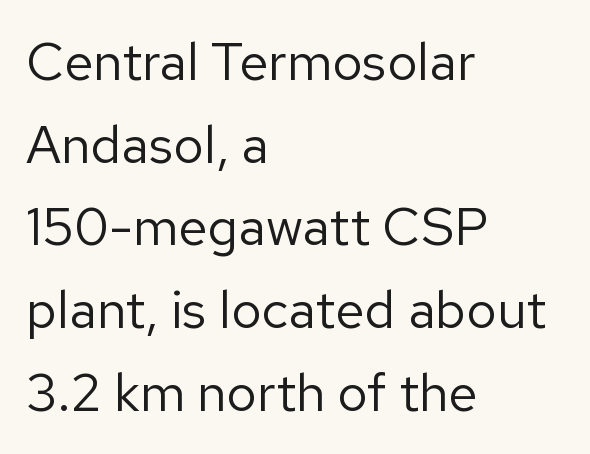
Q: Is the text bold? A: No.
Q: Is the text italic (slanted)? A: No, it is upright.
Q: Is the typeface a serif or a sans-serif typeface? A: Sans-serif.
Q: Is the text underlined? A: No.
Q: How is the paragraph aligned? A: Left-aligned.
Q: Is the spacing between letters normal or unusually wide? A: Normal.
Q: Is the spacing between lines tight, normal or loose? A: Normal.
Q: Width (condensed, normal, or wide)? A: Normal.
Q: Stroke contrast? A: Low.
Q: x-height? A: Medium.
Q: Monospaced? A: No.
